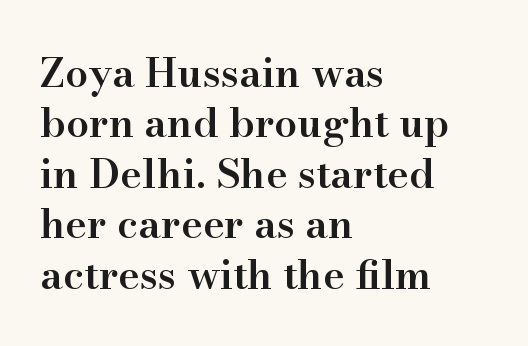
{"serif": "yes", "italic": "no", "bold": "semi", "weight": "semibold", "width": "normal", "stroke_contrast": "high", "x_height": "small", "monospaced": "no", "underline": "no", "align": "left", "line_spacing_ratio": 1.23, "letter_spacing": "normal", "letter_spacing_em": 0.0, "glyph_px": 41}
